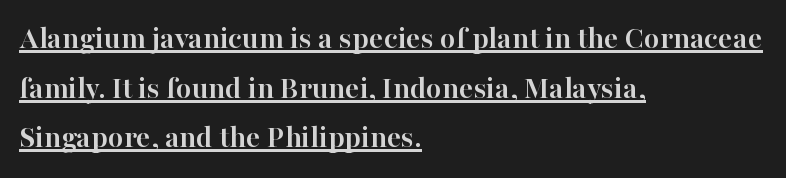
Bold? Absolutely — the strokes are thick and heavy. Note: serifs present on the glyphs. The block of text has a typical density, with ordinary space between rows. The lettering is marked with a stroke running underneath it. Varying glyph widths throughout — classic text-font behaviour.
